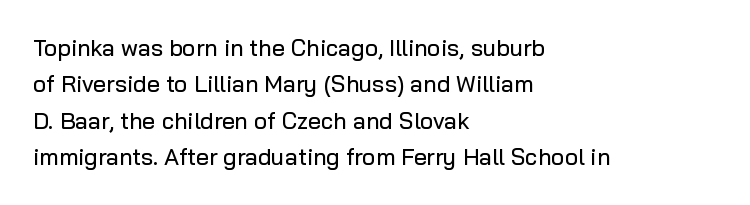
The image shows 23 px text type, upright; set left-aligned, normal line spacing (1.58x), normal letter spacing, not underlined.
